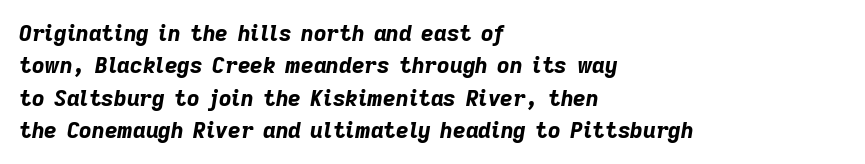
Short note: letters normally spaced. Casual observation: everything's shoved over to the left. Slant detected: the letters are inclined. Leading: standard. Glance below the letters and you will spot only blank space.
